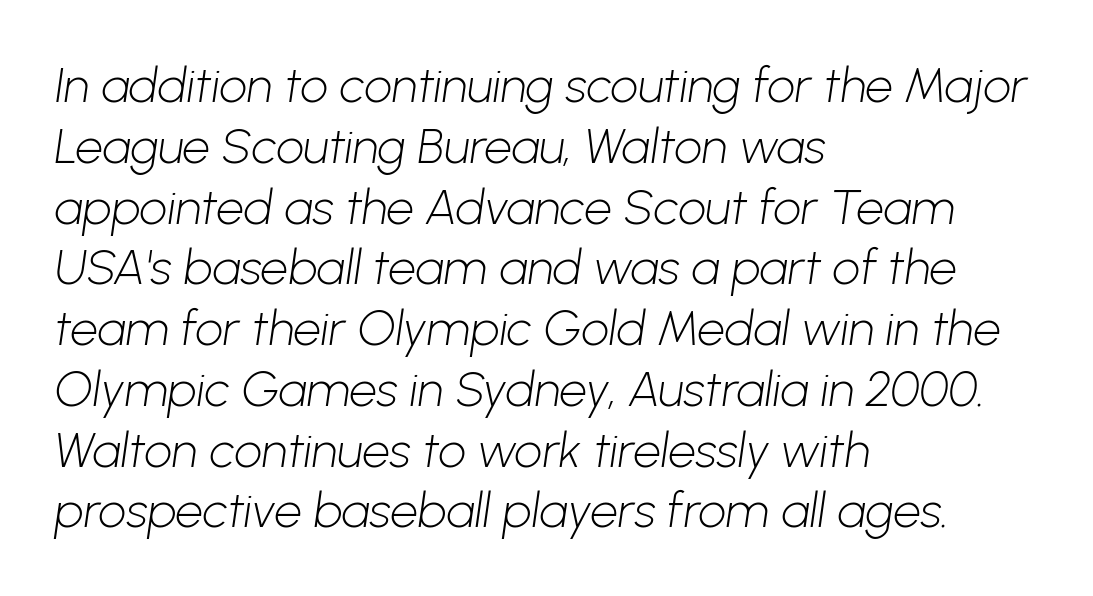
Caption: standard tracking, unaltered. Each letter's strokes conclude bluntly, with no projecting serifs. Just letters on the line, the space beneath them empty. This sample has the flowing, uneven cadence of proportional lettering.
